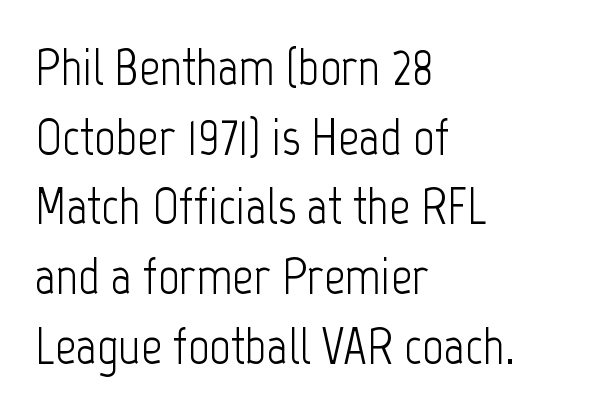
The image shows 52 px light, condensed sans-serif type, upright; set left-aligned, normal line spacing (1.34x), normal letter spacing, not underlined; low stroke contrast and a medium x-height.
